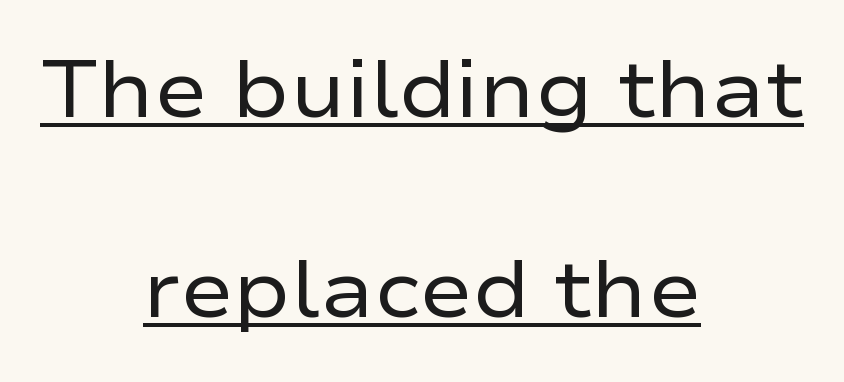
Q: Is the text bold? A: No.
Q: Is the text italic (slanted)? A: No, it is upright.
Q: Is the typeface a serif or a sans-serif typeface? A: Sans-serif.
Q: Is the text underlined? A: Yes.
Q: How is the paragraph aligned? A: Centered.
Q: Is the spacing between letters normal or unusually wide? A: Normal.
Q: Is the spacing between lines tight, normal or loose? A: Loose.
Q: Width (condensed, normal, or wide)? A: Wide.
Q: Stroke contrast? A: Low.
Q: x-height? A: Medium.
Q: Monospaced? A: No.
